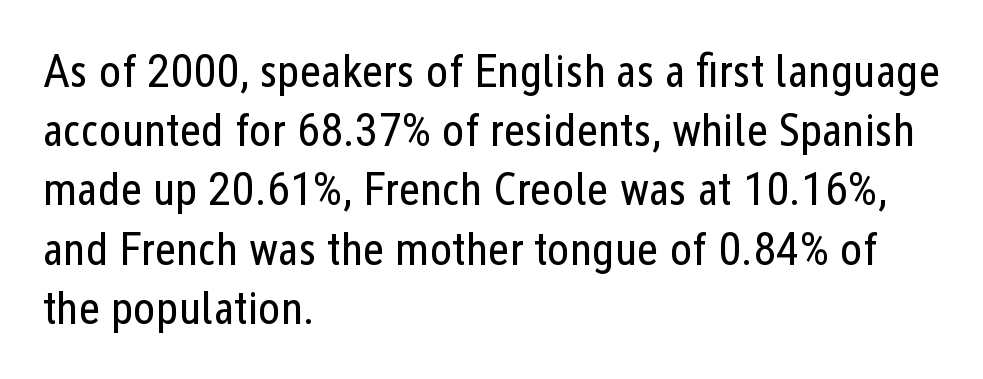
The image shows 47 px regular-weight, condensed sans-serif type, upright; set left-aligned, normal line spacing (1.26x), normal letter spacing, not underlined; low stroke contrast and a medium x-height.
